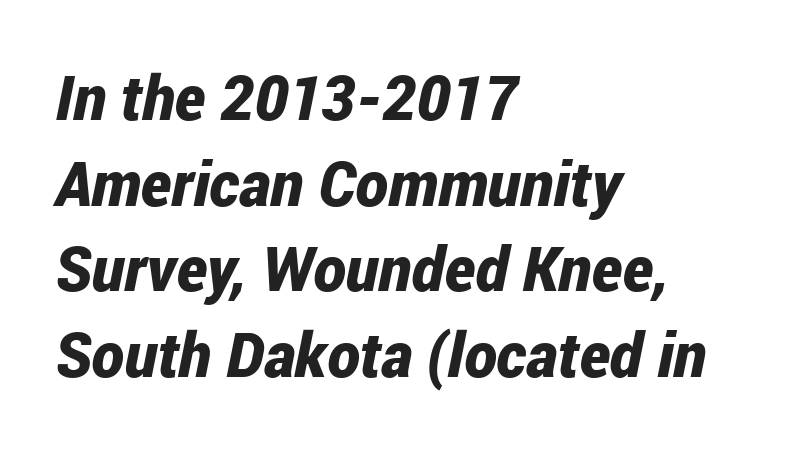
The image shows 62 px bold, condensed type, italic (leaning right); set left-aligned, normal line spacing (1.38x), normal letter spacing, not underlined; low stroke contrast and a medium x-height.
